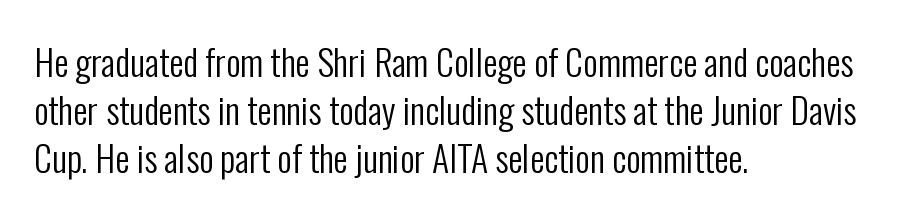
{"serif": "no", "italic": "no", "bold": "no", "weight": "regular", "width": "condensed", "stroke_contrast": "low", "x_height": "medium", "monospaced": "no", "underline": "no", "align": "left", "line_spacing": "normal", "line_spacing_ratio": 1.33, "letter_spacing": "normal", "letter_spacing_em": 0.0, "glyph_px": 36}
